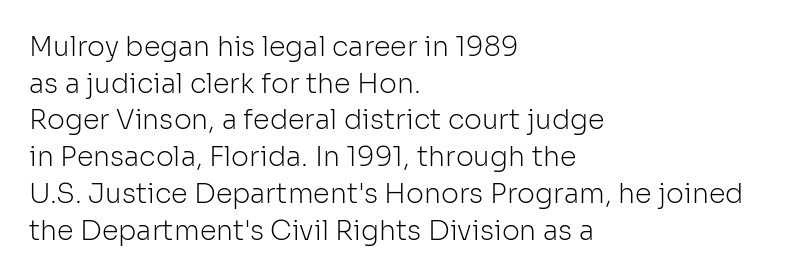
Reading down the block, your eye returns to a fixed left position each line. Do the letters lean? They stand straight. The strip under each line holds only bare page. Bold? No — there's no thickening of the strokes. Line spacing here is normal. Glyph-to-glyph distance matches everyday printed text.
